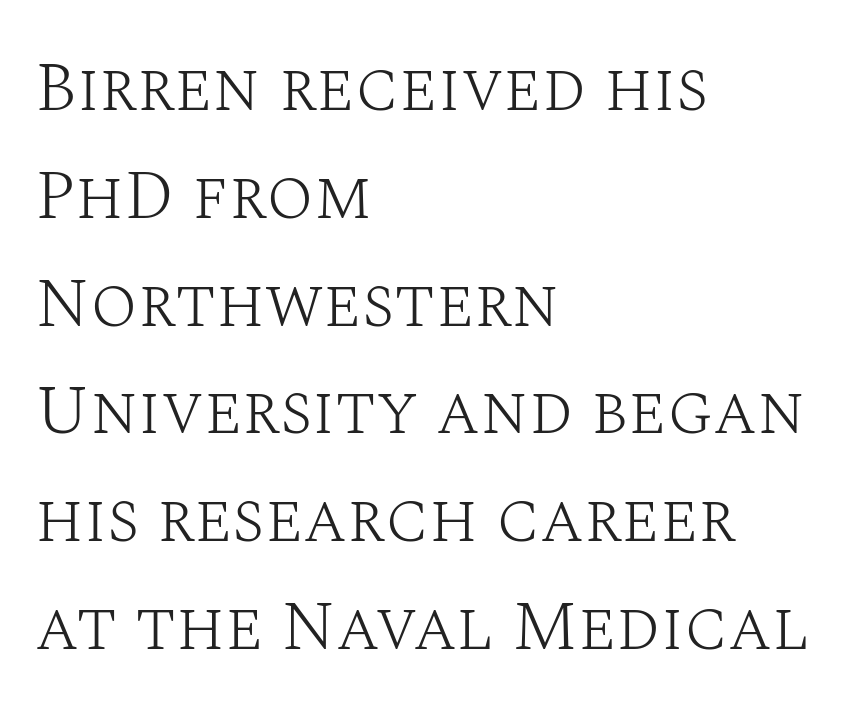
The image shows 70 px light serif type, upright; set left-aligned, normal line spacing (1.54x), normal letter spacing, not underlined; medium stroke contrast and a large x-height.
